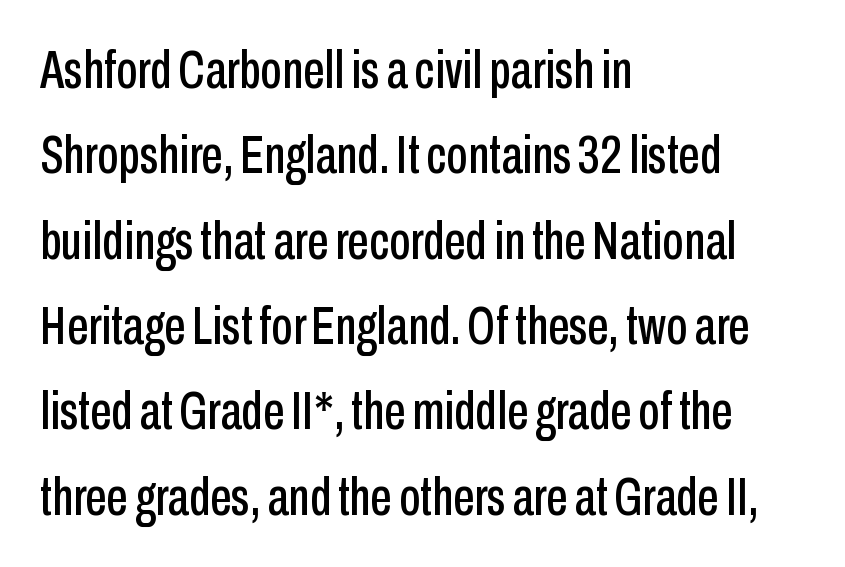
{"serif": "no", "italic": "no", "width": "condensed", "stroke_contrast": "low", "x_height": "medium", "monospaced": "no", "underline": "no", "align": "left", "line_spacing": "normal", "line_spacing_ratio": 1.58, "letter_spacing": "normal", "letter_spacing_em": 0.0, "glyph_px": 54}
